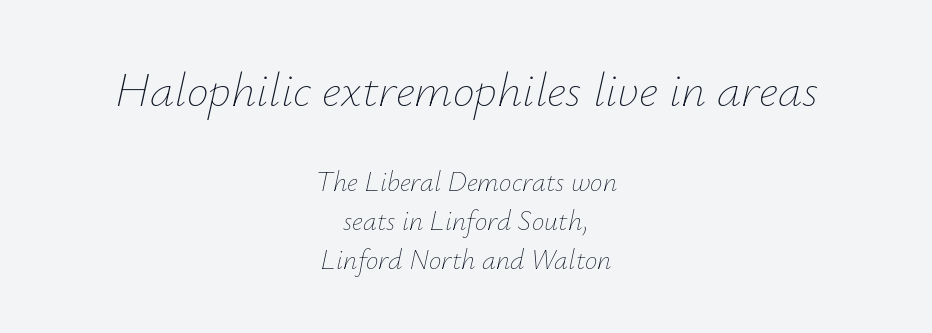
The image shows 49 px thin type, italic (leaning right); set centered, normal line spacing (1.39x), normal letter spacing, not underlined; the first (top) block is 1.75x larger; low stroke contrast and a small x-height.
